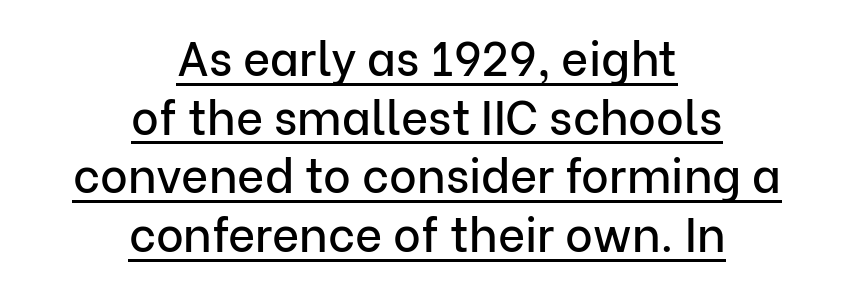
The image shows 47 px sans-serif type, upright; set centered, normal line spacing (1.25x), normal letter spacing, underlined; low stroke contrast and a medium x-height.
